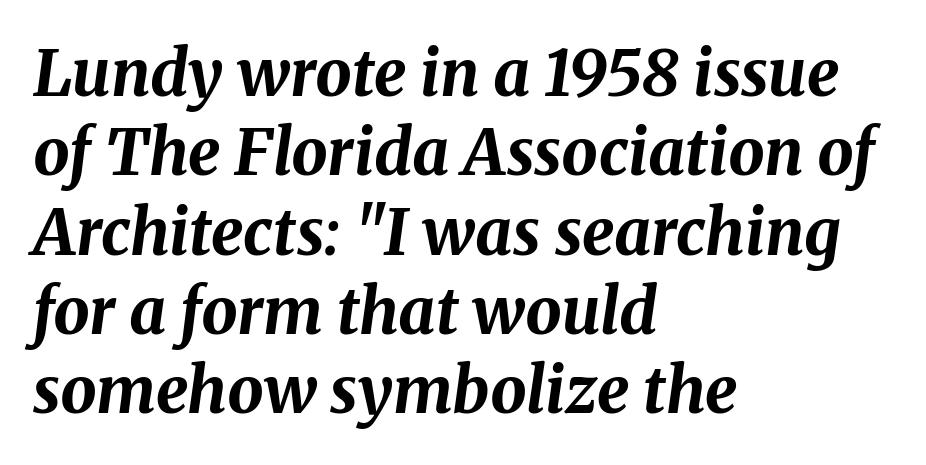
The image shows 64 px bold type, italic (leaning right); set left-aligned, line spacing 1.24x, normal letter spacing, not underlined; medium stroke contrast and a medium x-height.
